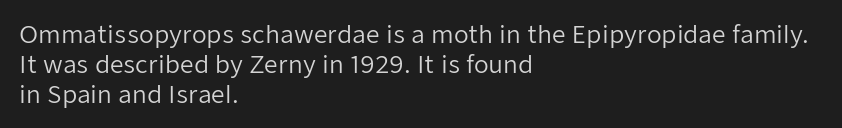
The image shows 24 px text type, upright; set left-aligned, normal line spacing (1.25x), normal letter spacing, not underlined.
